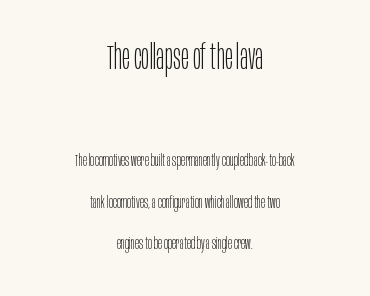
How would I describe the line gaps? Wide and relaxed. The type family on display is of the sans-serif kind. Weight: regular or lighter. Nobody drew a line under any word here.
